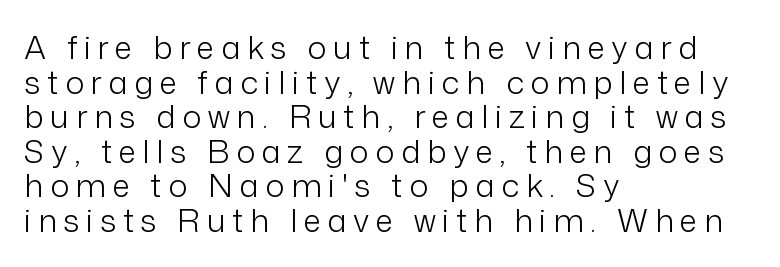
The image shows 32 px light sans-serif type, upright; set left-aligned, tight line spacing (1.08x), unusually wide letter spacing (+0.21 em), not underlined; low stroke contrast and a medium x-height.
